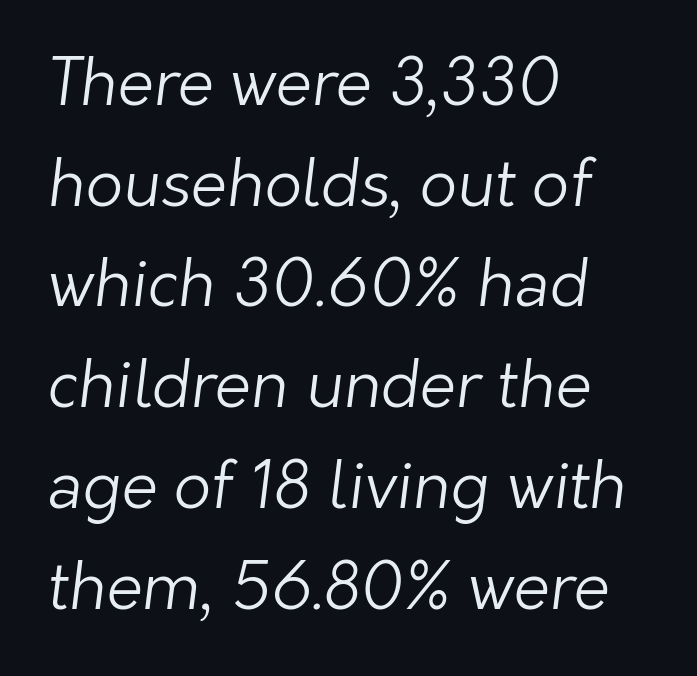
Interline gaps are of average width in this sample. Stems here are at most as thick as an everyday book face. To sum up the face: it is a sans, with no serifs. The passage shown is not underscored anywhere. Do the characters align in a grid? No, the font is proportional.
